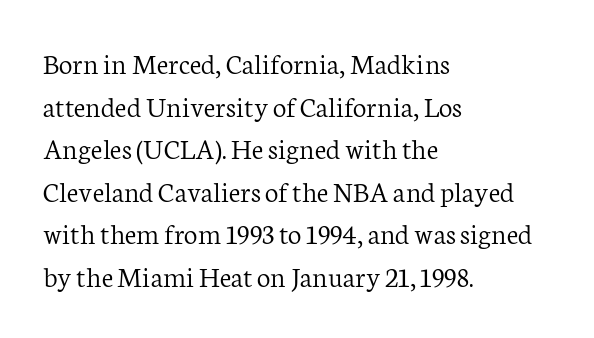
Spacing verdict: proportional, widths tailored to each character. The ragged edge is on the right, which tells us the setting is flush left. The rendering uses a moderate line-height, typical for paragraphs. Old-style or modern, the face here clearly has serifs. Is the letter spacing exaggerated? No — it looks like the ordinary default.
